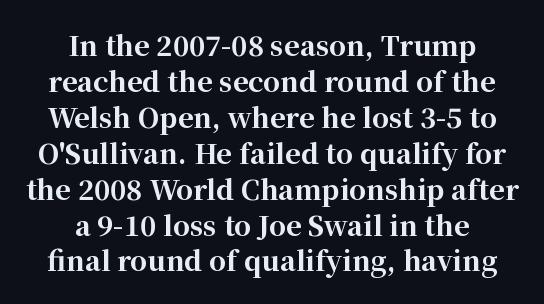
{"italic": "no", "bold": "yes", "underline": "no", "align": "center", "line_spacing": "normal", "line_spacing_ratio": 1.33, "letter_spacing": "normal", "letter_spacing_em": 0.0, "glyph_px": 27}
